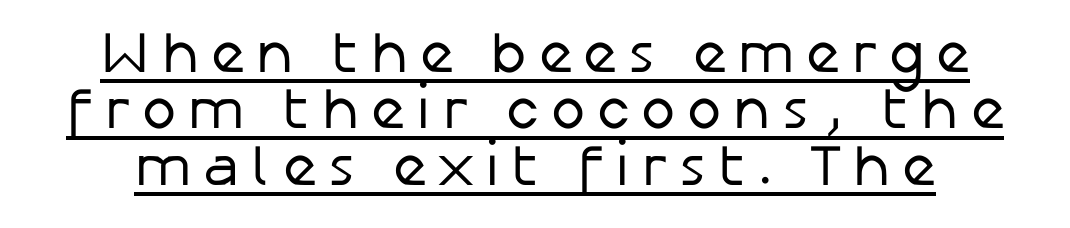
The image shows 58 px regular-weight sans-serif type, upright; set centered, tight line spacing (0.97x), unusually wide letter spacing (+0.2 em), underlined; low stroke contrast and a medium x-height.
